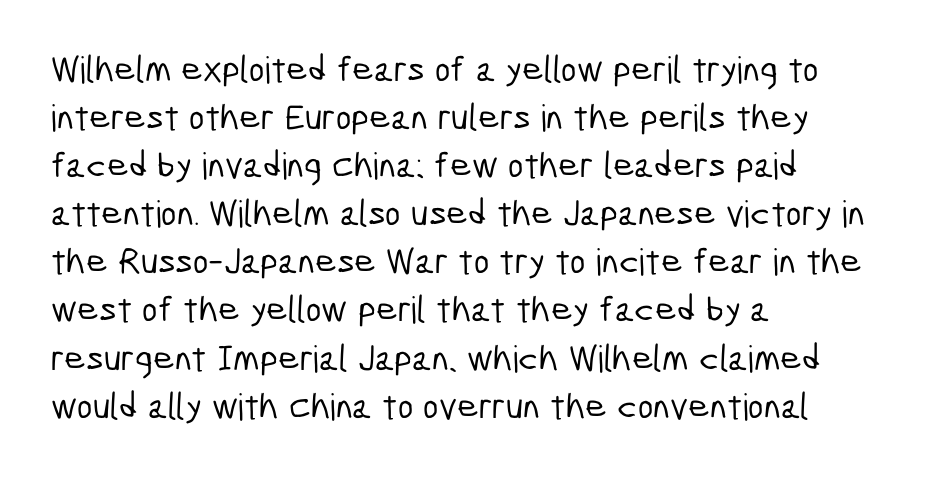
{"serif": "no", "width": "condensed", "stroke_contrast": "low", "x_height": "medium", "monospaced": "no", "underline": "no", "align": "left", "line_spacing": "normal", "line_spacing_ratio": 1.3, "letter_spacing": "normal", "letter_spacing_em": 0.0, "glyph_px": 37}
